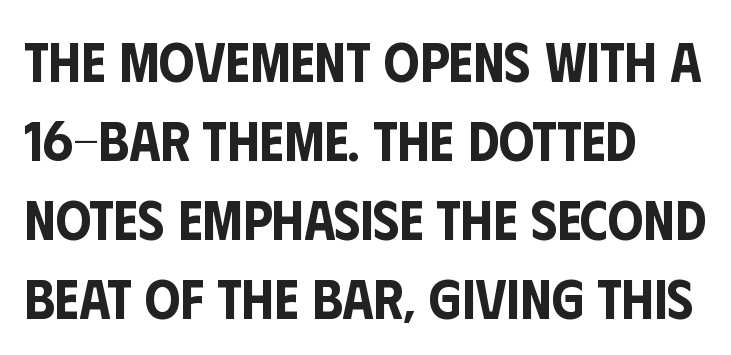
The image shows 56 px condensed sans-serif type, upright; set left-aligned, normal line spacing (1.41x), normal letter spacing, not underlined; low stroke contrast and a large x-height.
